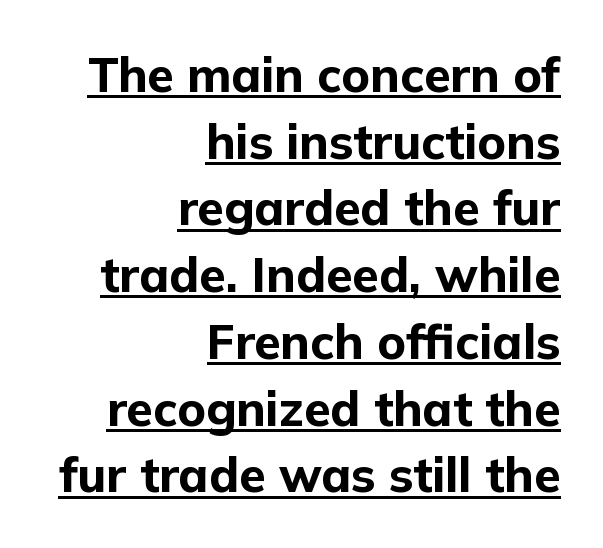
The image shows 48 px bold sans-serif type, upright; set right-aligned, normal line spacing (1.39x), normal letter spacing, underlined; low stroke contrast and a medium x-height.
